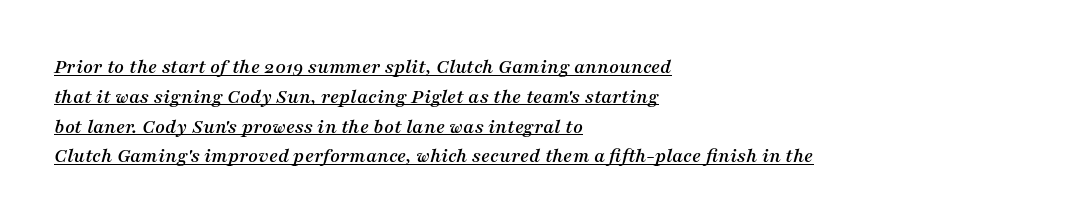
{"italic": "yes", "lean": "right", "slant_degrees": 16, "underline": "yes", "align": "left", "line_spacing": "normal", "line_spacing_ratio": 1.42, "letter_spacing": "normal", "letter_spacing_em": 0.0, "glyph_px": 21}
